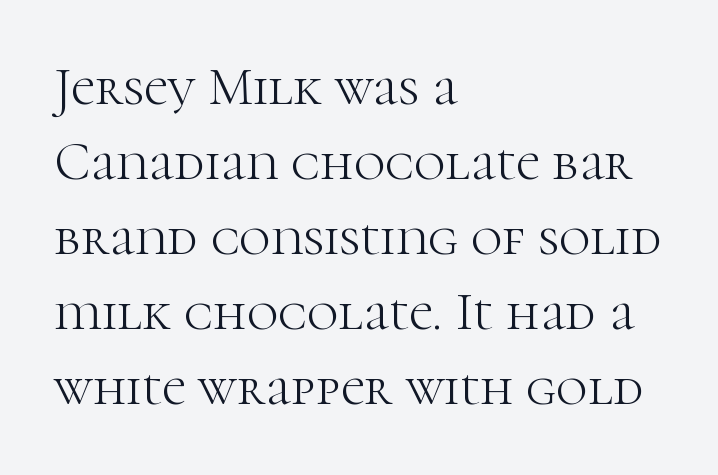
These glyphs show unthickened strokes, regular width or finer. A bare baseline throughout the passage. Rendered with straight, roman letterforms. How are the letters spaced? Ordinarily, with no added tracking. Layout note: lines flush left.
